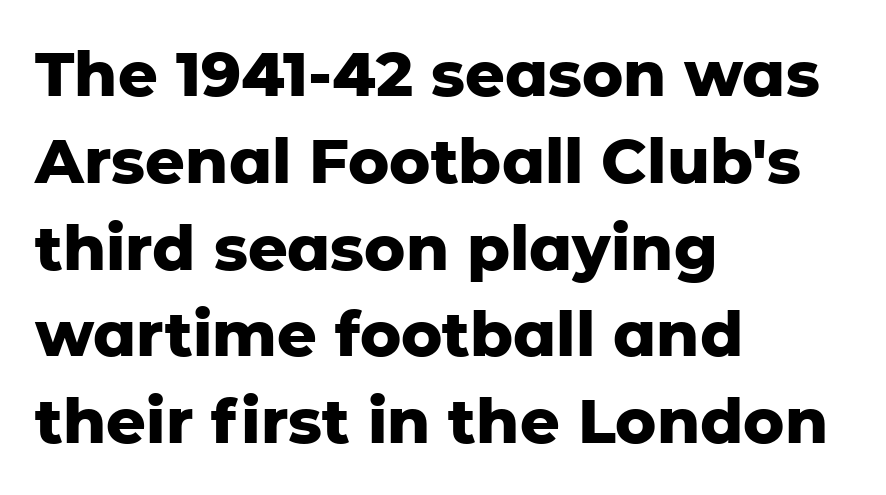
Q: Is the text bold? A: Yes.
Q: Is the text italic (slanted)? A: No, it is upright.
Q: Is the typeface a serif or a sans-serif typeface? A: Sans-serif.
Q: Is the text underlined? A: No.
Q: How is the paragraph aligned? A: Left-aligned.
Q: Is the spacing between letters normal or unusually wide? A: Normal.
Q: Is the spacing between lines tight, normal or loose? A: Normal.
Q: Width (condensed, normal, or wide)? A: Normal.
Q: Stroke contrast? A: Low.
Q: x-height? A: Medium.
Q: Monospaced? A: No.
